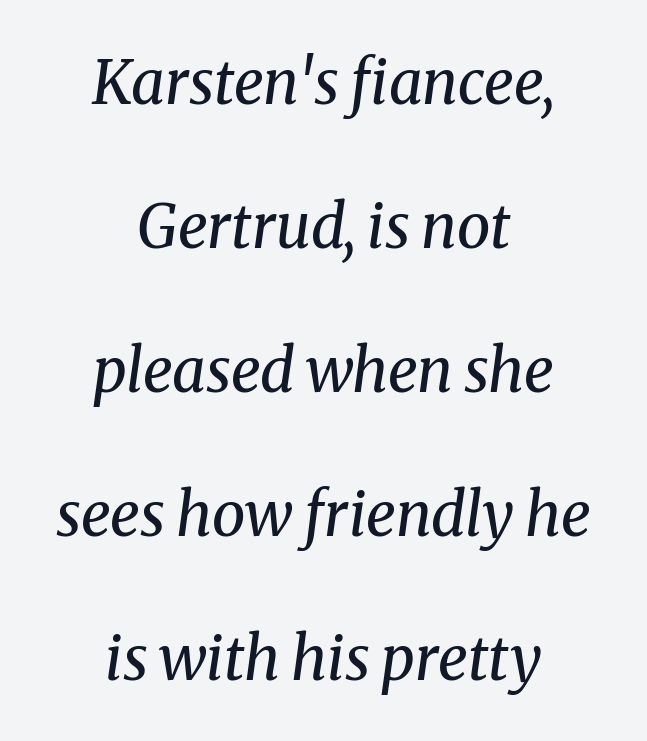
Q: Is the text bold? A: No.
Q: Is the text italic (slanted)? A: Yes, it leans right by about 8 degrees.
Q: Is the typeface a serif or a sans-serif typeface? A: Serif.
Q: Is the text underlined? A: No.
Q: How is the paragraph aligned? A: Centered.
Q: Is the spacing between letters normal or unusually wide? A: Normal.
Q: Is the spacing between lines tight, normal or loose? A: Loose.
Q: Width (condensed, normal, or wide)? A: Normal.
Q: Stroke contrast? A: Medium.
Q: x-height? A: Medium.
Q: Monospaced? A: No.
